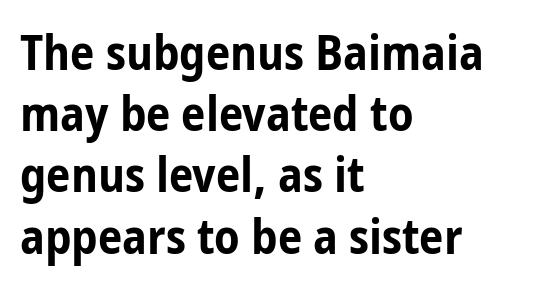
Q: Is the text bold? A: Yes.
Q: Is the text italic (slanted)? A: No, it is upright.
Q: Is the typeface a serif or a sans-serif typeface? A: Sans-serif.
Q: Is the text underlined? A: No.
Q: How is the paragraph aligned? A: Left-aligned.
Q: Is the spacing between letters normal or unusually wide? A: Normal.
Q: Is the spacing between lines tight, normal or loose? A: Normal.
Q: Width (condensed, normal, or wide)? A: Condensed.
Q: Stroke contrast? A: Low.
Q: x-height? A: Medium.
Q: Monospaced? A: No.
